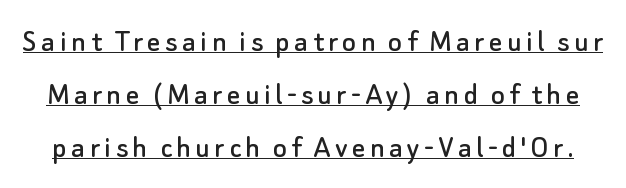
The image shows 33 px sans-serif type, upright; set normal line spacing (1.6x), underlined; low stroke contrast and a small x-height.
